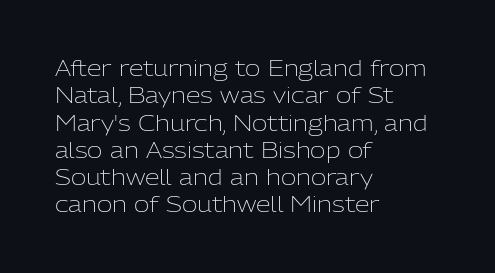
The image shows 21 px text type, upright; set left-aligned, normal line spacing (1.3x), normal letter spacing, not underlined.
